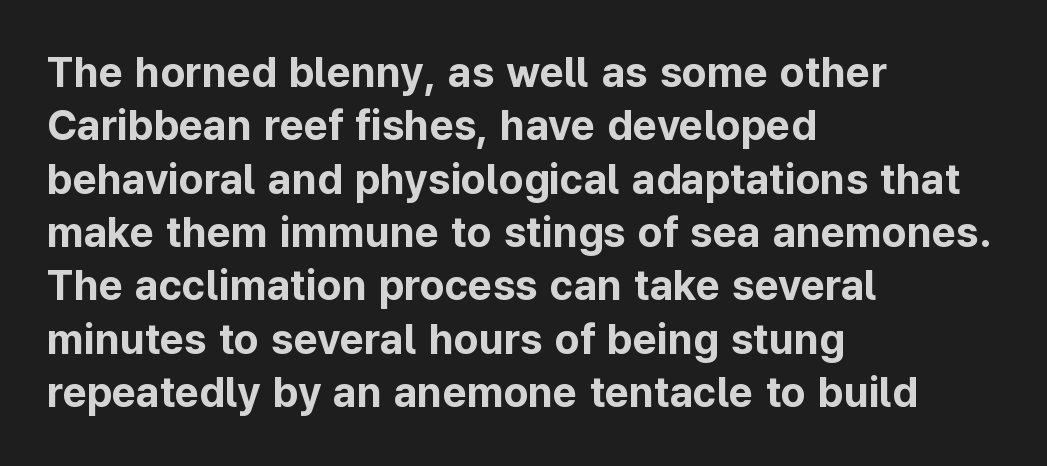
{"serif": "no", "italic": "no", "bold": "yes", "weight": "bold", "width": "normal", "stroke_contrast": "low", "x_height": "medium", "monospaced": "no", "underline": "no", "align": "left", "line_spacing": "normal", "line_spacing_ratio": 1.27, "letter_spacing": "normal", "letter_spacing_em": 0.0, "glyph_px": 42}
